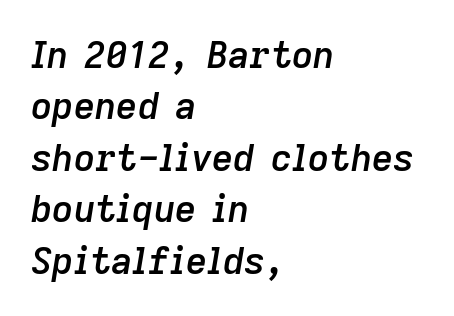
Q: Is the text bold? A: Semi-bold.
Q: Is the text italic (slanted)? A: Yes, it leans right by about 9 degrees.
Q: Is the text underlined? A: No.
Q: How is the paragraph aligned? A: Left-aligned.
Q: Is the spacing between letters normal or unusually wide? A: Normal.
Q: Is the spacing between lines tight, normal or loose? A: Normal.
Q: Width (condensed, normal, or wide)? A: Normal.
Q: Stroke contrast? A: Low.
Q: x-height? A: Medium.
Q: Monospaced? A: No.
